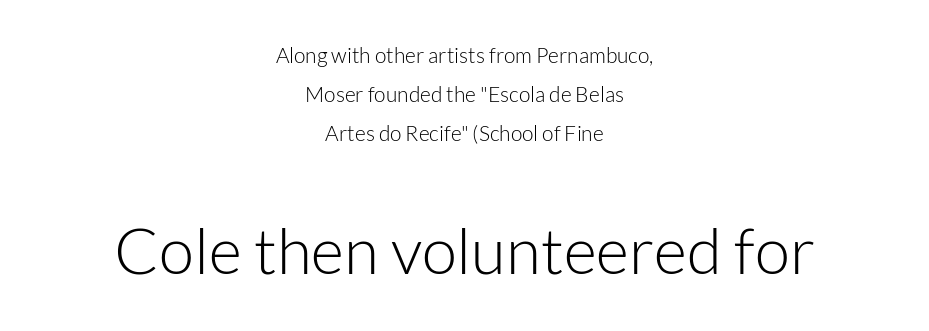
The image shows 64 px light sans-serif type, upright; set centered, line spacing 1.86x, normal letter spacing, not underlined; the second (bottom) block is 3.05x larger; low stroke contrast and a medium x-height.
